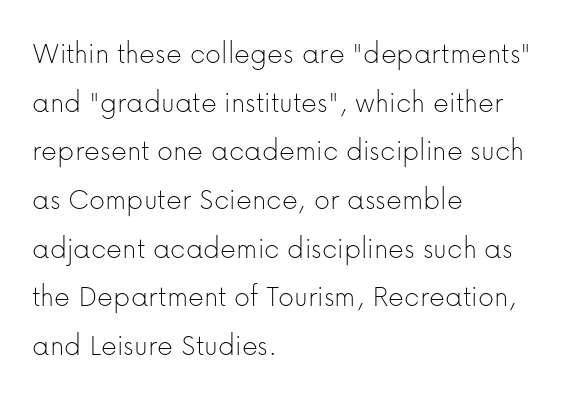
The image shows 31 px thin sans-serif type, upright; set left-aligned, normal line spacing (1.57x), normal letter spacing, not underlined; low stroke contrast and a medium x-height.
